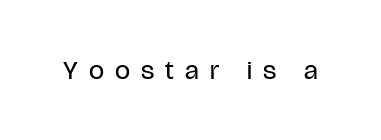
{"italic": "no", "bold": "no", "underline": "no", "letter_spacing": "wide", "letter_spacing_em": 0.41, "glyph_px": 27}
